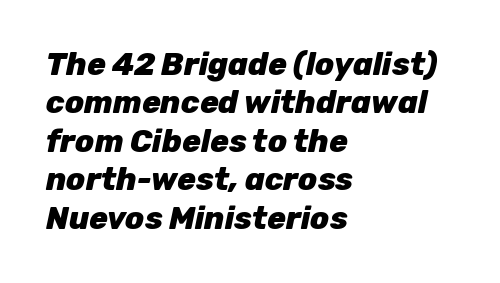
Does the weight exceed regular? Yes, all the way to bold. You could not count columns in this text — the font is proportionally spaced. The specimen reads as italic at a glance. Anything drawn beneath the words? Only blank space.
